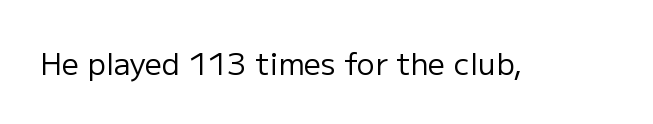
Q: Is the text bold? A: No.
Q: Is the text italic (slanted)? A: No, it is upright.
Q: Is the typeface a serif or a sans-serif typeface? A: Sans-serif.
Q: Is the text underlined? A: No.
Q: Is the spacing between letters normal or unusually wide? A: Normal.
Q: Width (condensed, normal, or wide)? A: Normal.
Q: Stroke contrast? A: Low.
Q: x-height? A: Medium.
Q: Monospaced? A: No.
